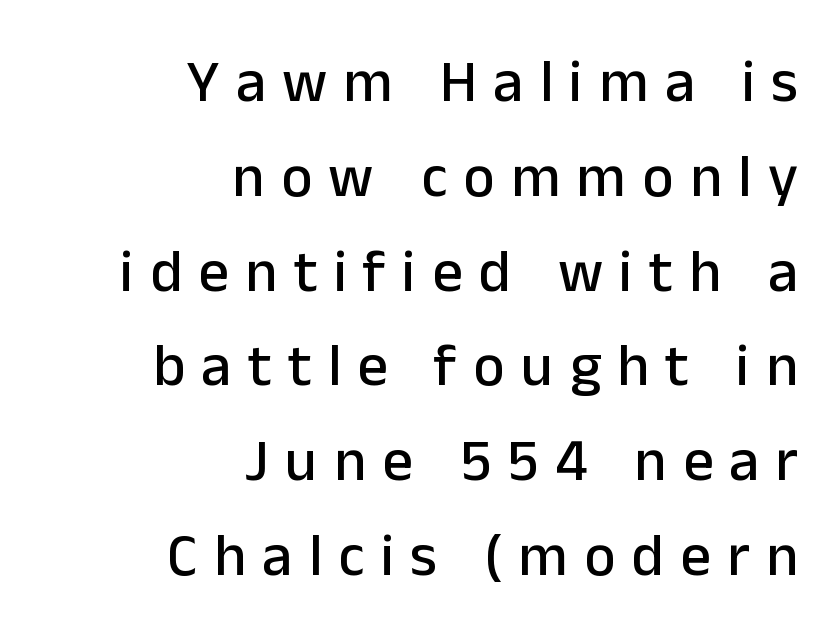
The face used here is rendered with a markedly widened letterfit. No word sits above an underline. The text block is weighted toward the right margin, trailing off unevenly leftward. The block of text has a typical density, with ordinary space between rows. A typesetter would call this proportional, since set widths differ per character.
